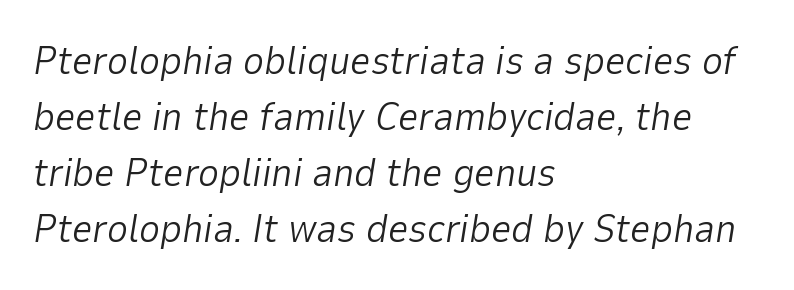
Q: Is the text bold? A: No.
Q: Is the text italic (slanted)? A: Yes, it leans right by about 9 degrees.
Q: Is the text underlined? A: No.
Q: How is the paragraph aligned? A: Left-aligned.
Q: Is the spacing between letters normal or unusually wide? A: Normal.
Q: Is the spacing between lines tight, normal or loose? A: Normal.
Q: Width (condensed, normal, or wide)? A: Normal.
Q: Stroke contrast? A: Low.
Q: x-height? A: Medium.
Q: Monospaced? A: No.
